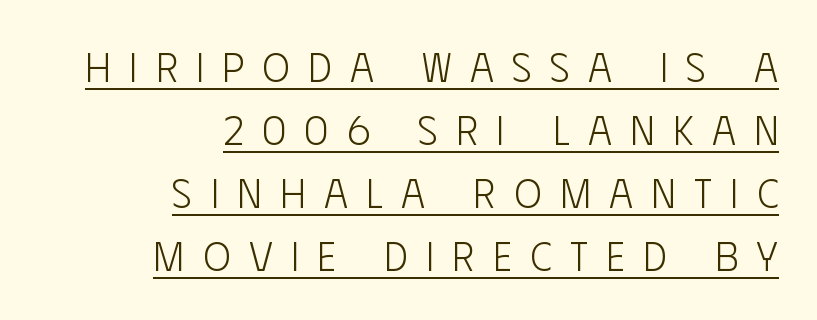
Q: Is the text bold? A: No.
Q: Is the text italic (slanted)? A: No, it is upright.
Q: Is the typeface a serif or a sans-serif typeface? A: Sans-serif.
Q: Is the text underlined? A: Yes.
Q: How is the paragraph aligned? A: Right-aligned.
Q: Is the spacing between letters normal or unusually wide? A: Unusually wide.
Q: Is the spacing between lines tight, normal or loose? A: Normal.
Q: Width (condensed, normal, or wide)? A: Condensed.
Q: Stroke contrast? A: Low.
Q: x-height? A: Large.
Q: Monospaced? A: No.
